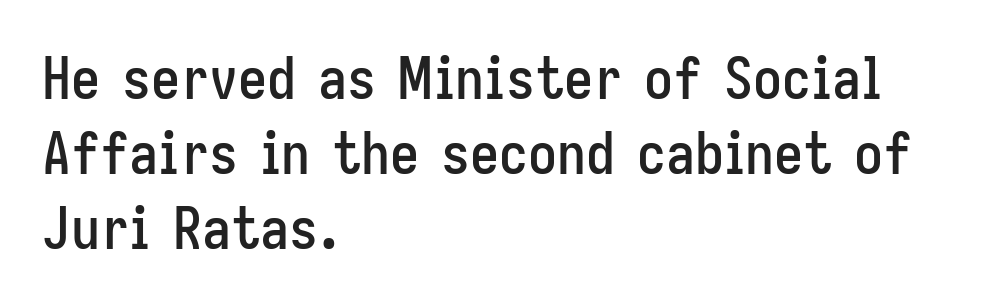
The image shows 58 px condensed sans-serif type, upright; set left-aligned, normal line spacing (1.29x), normal letter spacing, not underlined; low stroke contrast and a medium x-height.
